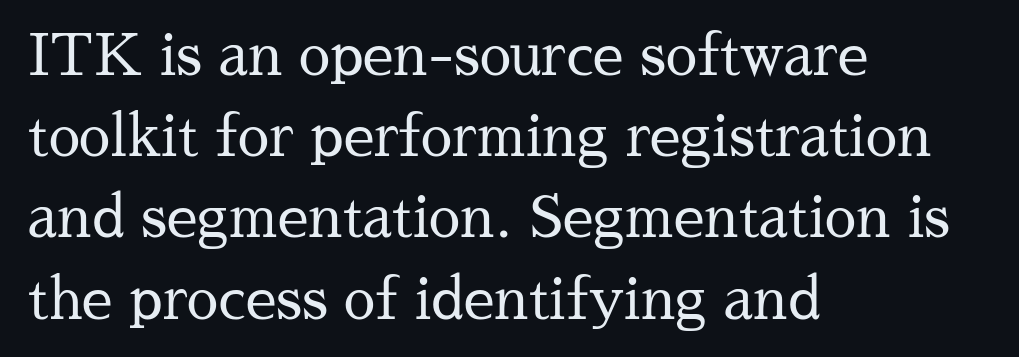
The image shows 56 px regular-weight serif type, upright; set left-aligned, normal line spacing (1.45x), normal letter spacing, not underlined; medium stroke contrast and a medium x-height.
